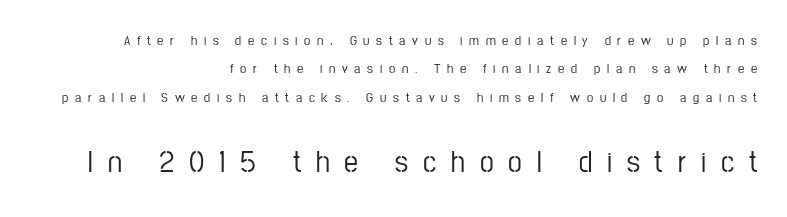
{"serif": "no", "italic": "no", "width": "condensed", "stroke_contrast": "low", "x_height": "medium", "monospaced": "no", "underline": "no", "align": "right", "line_spacing": "loose", "line_spacing_ratio": 2.02, "letter_spacing": "wide", "letter_spacing_em": 0.48, "larger_block": "second", "size_ratio": 2.21, "glyph_px": 31}
